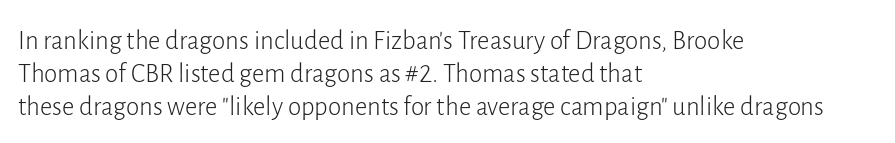
{"italic": "no", "bold": "no", "underline": "no", "align": "left", "line_spacing_ratio": 1.23, "letter_spacing": "normal", "letter_spacing_em": 0.0, "glyph_px": 27}
